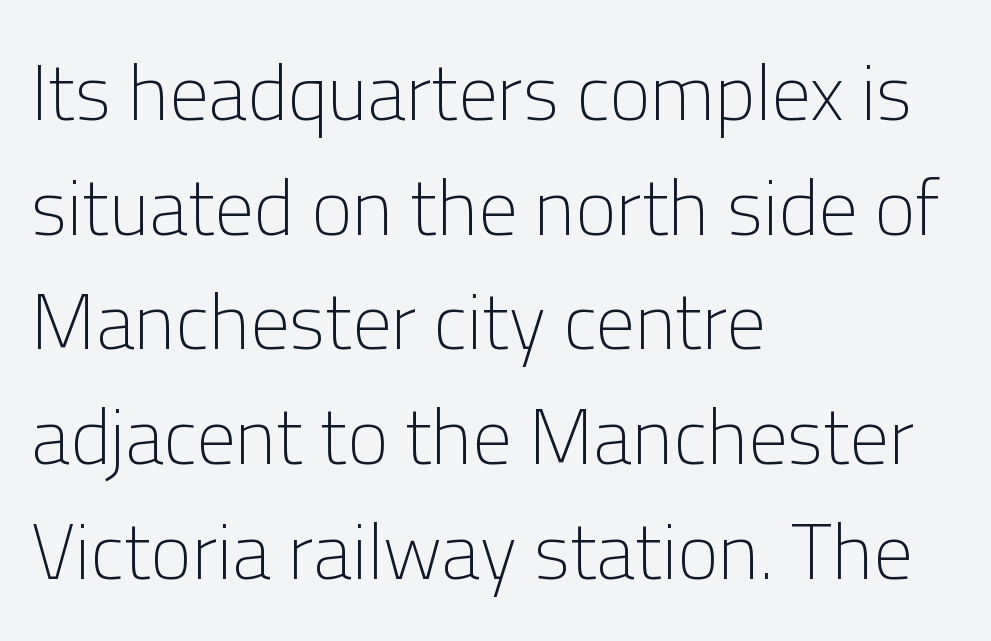
The image shows 78 px light sans-serif type, upright; set left-aligned, normal line spacing (1.47x), normal letter spacing, not underlined; low stroke contrast and a medium x-height.
